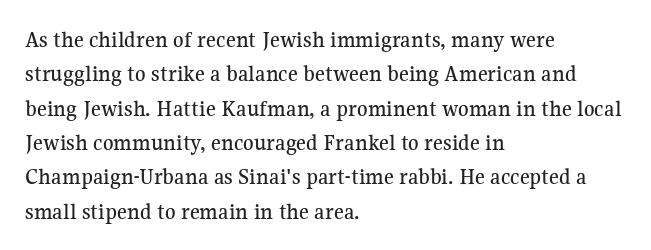
The rows are spaced the way most documents space them. Italic: no, the glyphs are upright roman. Reading down the block, your eye returns to a fixed left position each line. The words here are not underlined. Nothing unusual about the tracking: characters are spaced as the font intends.
